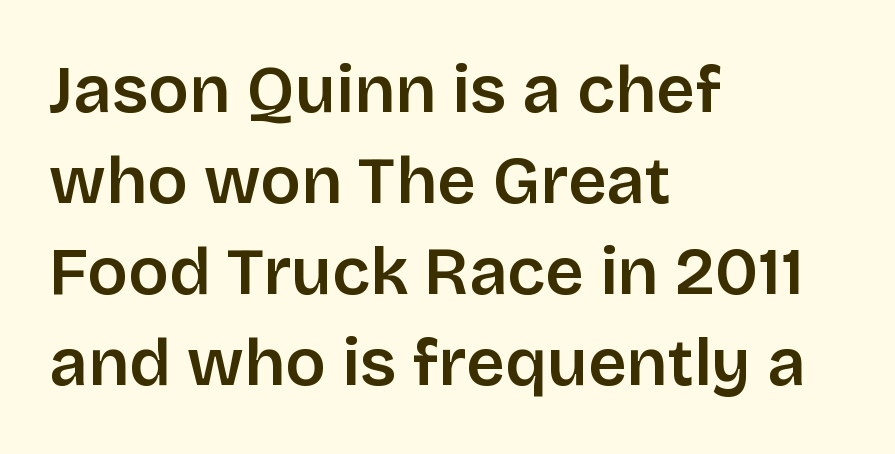
The image shows 67 px semibold sans-serif type, upright; set left-aligned, normal line spacing (1.36x), normal letter spacing, not underlined; low stroke contrast and a large x-height.
